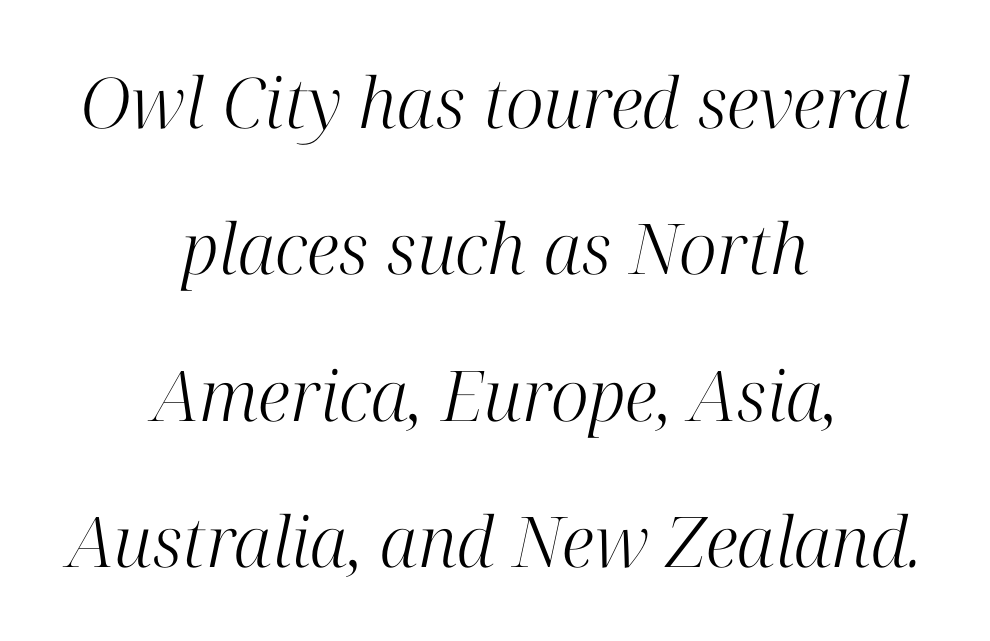
The image shows 70 px light serif type, italic (leaning right); set centered, loose line spacing (2.09x), normal letter spacing, not underlined; high stroke contrast and a medium x-height.
